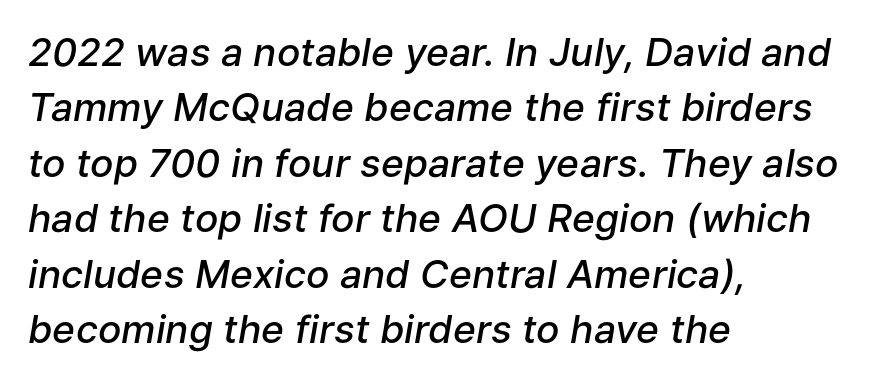
Q: Is the text bold? A: Semi-bold.
Q: Is the text italic (slanted)? A: Yes, it leans right by about 9 degrees.
Q: Is the text underlined? A: No.
Q: How is the paragraph aligned? A: Left-aligned.
Q: Is the spacing between letters normal or unusually wide? A: Normal.
Q: Is the spacing between lines tight, normal or loose? A: Normal.
Q: Width (condensed, normal, or wide)? A: Normal.
Q: Stroke contrast? A: Low.
Q: x-height? A: Medium.
Q: Monospaced? A: No.
